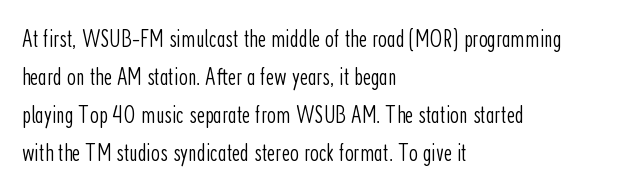
The font's upright variant was chosen for this text. The specimen omits any rule beneath the text block's lines. All the whitespace from short lines collects on the right. Tracking here is standard; glyphs follow each other at the usual distance.
